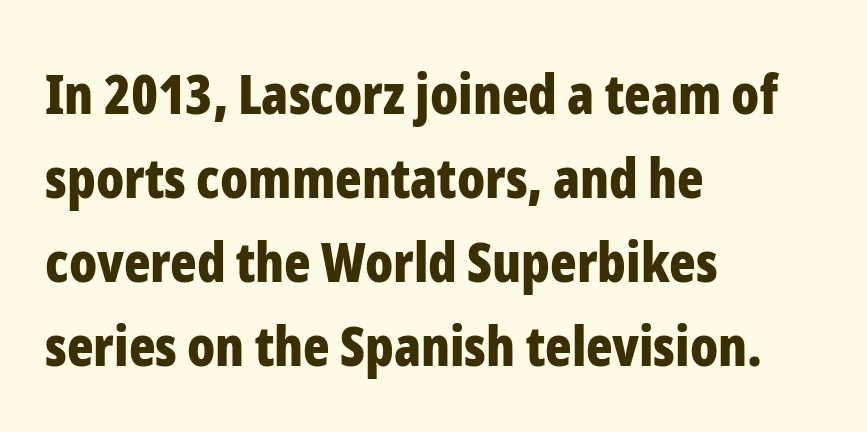
{"serif": "no", "italic": "no", "bold": "yes", "weight": "bold", "width": "condensed", "stroke_contrast": "low", "x_height": "medium", "monospaced": "no", "underline": "no", "align": "left", "line_spacing": "normal", "line_spacing_ratio": 1.53, "letter_spacing": "normal", "letter_spacing_em": 0.0, "glyph_px": 55}
